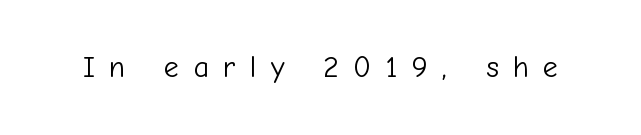
Unlike italic type, these characters show no tilt at all. This rendering employs a face without finishing strokes, i.e., a sans-serif. Compared with typical body copy, the letter spacing here is much looser. A clean baseline with only descenders dipping below it. Each stroke keeps to a modest, everyday thickness or less. The passage shown is typed in a proportional face where columns would drift.
